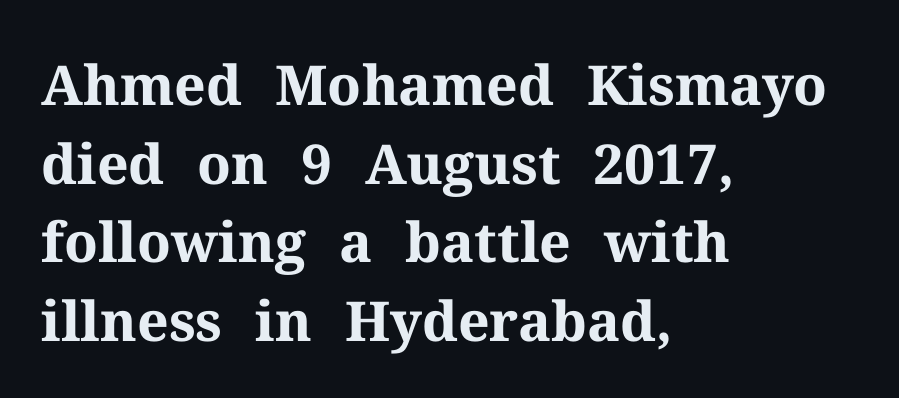
Heft: maximum for text — a bold. To sum up the face: it has serifs. Notice how the passage keeps a crisp vertical edge on the left only. Descender tails drop into unmarked territory. There is no visible air inserted between adjacent glyphs. Spacing verdict: proportional, widths tailored to each character.
